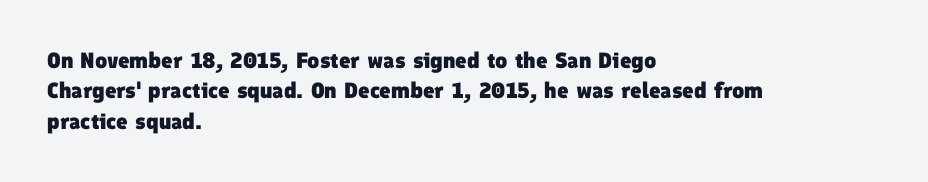
{"bold": "yes", "underline": "no", "align": "left", "line_spacing": "normal", "line_spacing_ratio": 1.38, "letter_spacing": "normal", "letter_spacing_em": 0.0, "glyph_px": 22}
